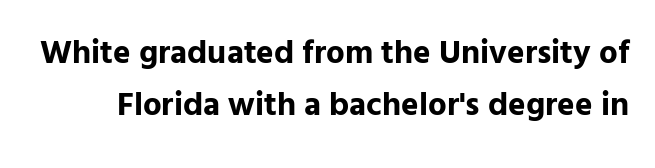
The image shows 33 px bold sans-serif type, upright; set normal line spacing (1.58x), normal letter spacing, not underlined; low stroke contrast and a medium x-height.
